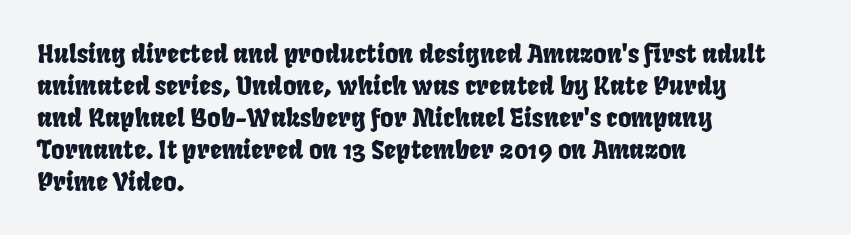
The image shows 26 px text type; set left-aligned, line spacing 1.23x, normal letter spacing, not underlined.
